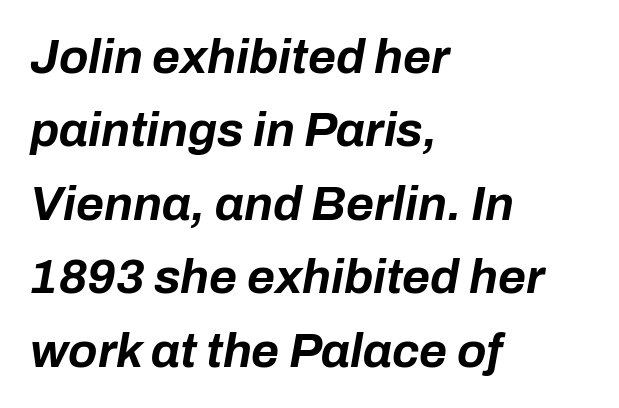
Honestly, the row spacing looks completely unremarkable. The face used here is proportionally spaced, like ordinary book or web type. Italic? Definitely — the glyphs are oblique. Any mark beneath the type? The region is blank. Line beginnings align vertically; line endings do not.
